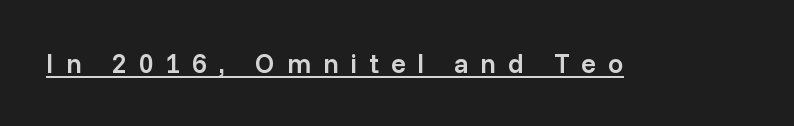
{"italic": "no", "bold": "semi", "underline": "yes", "letter_spacing": "wide", "letter_spacing_em": 0.44, "glyph_px": 27}
